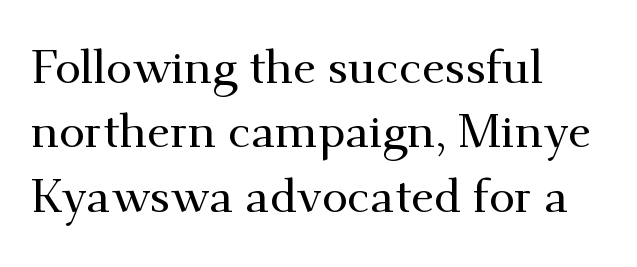
The image shows 47 px serif type, upright; set left-aligned, normal line spacing (1.37x), normal letter spacing, not underlined; medium stroke contrast and a small x-height.
